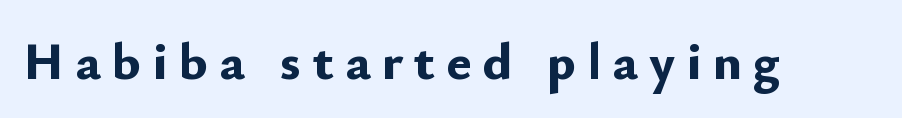
The image shows 53 px bold sans-serif type, upright; set unusually wide letter spacing (+0.21 em), not underlined; low stroke contrast and a small x-height.
